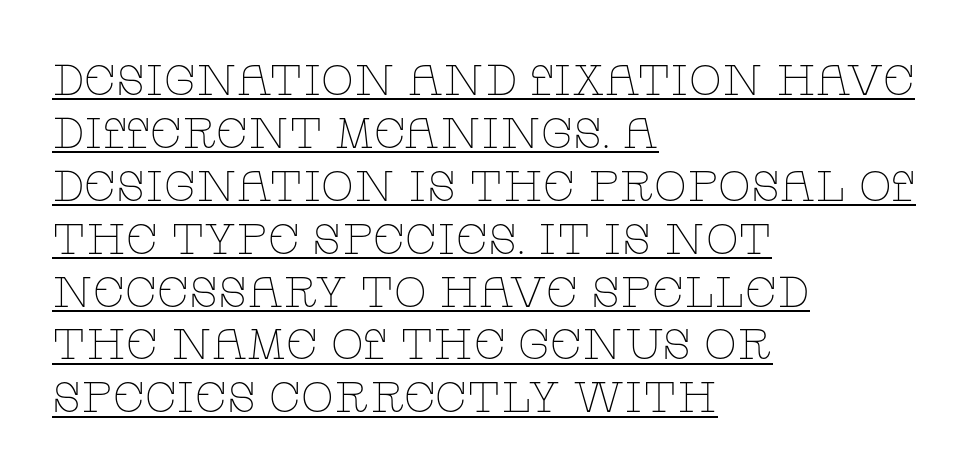
Q: Is the text bold? A: No.
Q: Is the text italic (slanted)? A: No, it is upright.
Q: Is the typeface a serif or a sans-serif typeface? A: Serif.
Q: Is the text underlined? A: Yes.
Q: How is the paragraph aligned? A: Left-aligned.
Q: Is the spacing between letters normal or unusually wide? A: Normal.
Q: Width (condensed, normal, or wide)? A: Wide.
Q: Stroke contrast? A: Low.
Q: x-height? A: Large.
Q: Monospaced? A: No.
